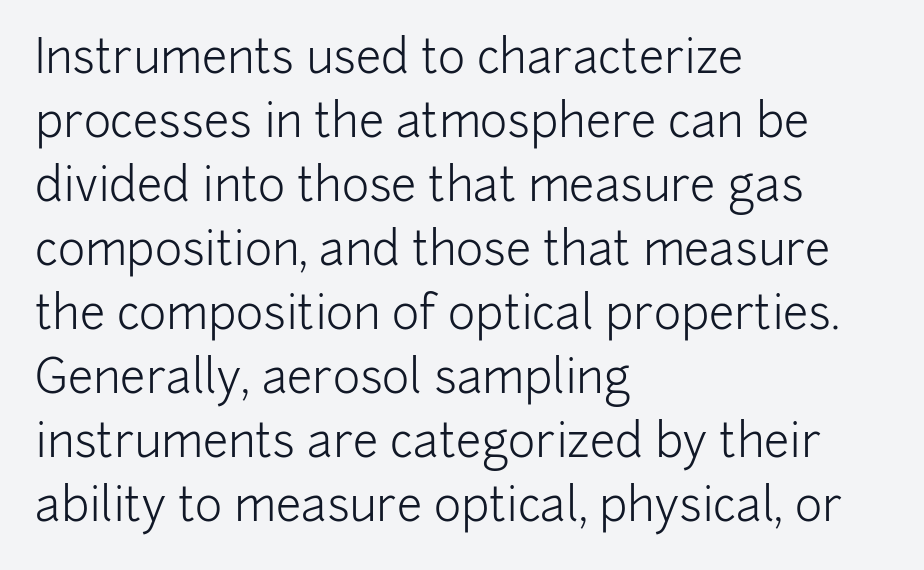
{"serif": "no", "italic": "no", "bold": "no", "weight": "light", "width": "normal", "stroke_contrast": "low", "x_height": "medium", "monospaced": "no", "underline": "no", "align": "left", "line_spacing": "normal", "line_spacing_ratio": 1.39, "letter_spacing": "normal", "letter_spacing_em": 0.0, "glyph_px": 46}
